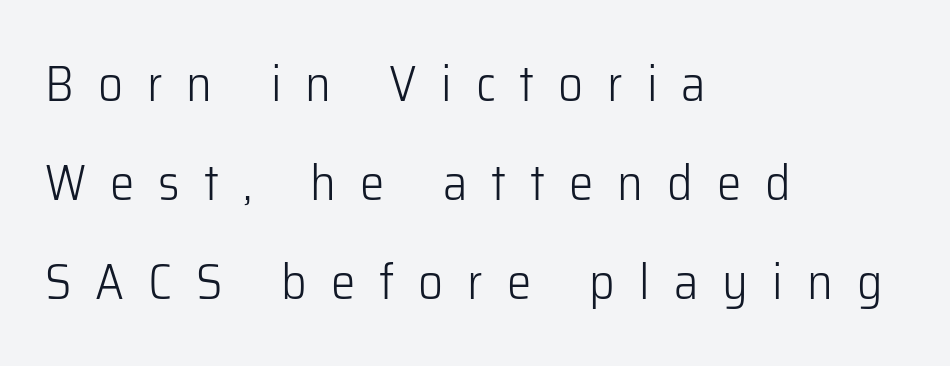
Q: Is the text bold? A: No.
Q: Is the text italic (slanted)? A: No, it is upright.
Q: Is the typeface a serif or a sans-serif typeface? A: Sans-serif.
Q: Is the text underlined? A: No.
Q: How is the paragraph aligned? A: Left-aligned.
Q: Is the spacing between letters normal or unusually wide? A: Unusually wide.
Q: Is the spacing between lines tight, normal or loose? A: Loose.
Q: Width (condensed, normal, or wide)? A: Normal.
Q: Stroke contrast? A: Low.
Q: x-height? A: Medium.
Q: Monospaced? A: No.
